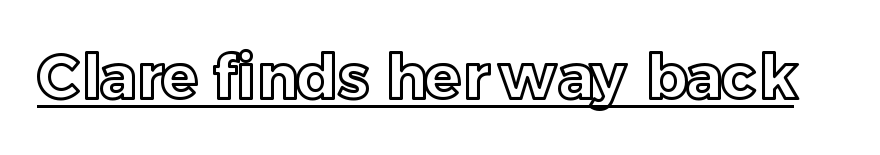
{"italic": "no", "width": "normal", "x_height": "medium", "monospaced": "no", "underline": "yes", "letter_spacing": "normal", "letter_spacing_em": 0.0, "glyph_px": 61}
